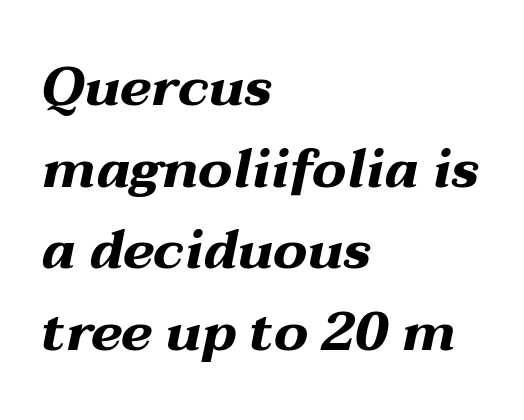
{"italic": "yes", "lean": "right", "slant_degrees": 12, "bold": "yes", "weight": "bold", "width": "wide", "stroke_contrast": "medium", "x_height": "medium", "monospaced": "no", "underline": "no", "align": "left", "line_spacing": "normal", "line_spacing_ratio": 1.51, "letter_spacing": "normal", "letter_spacing_em": 0.0, "glyph_px": 54}
